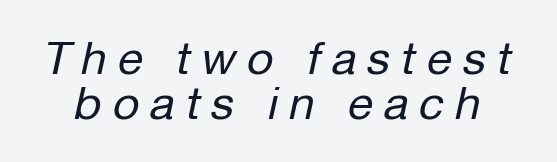
The image shows 46 px regular-weight type, italic (leaning right); set tight line spacing (0.98x), unusually wide letter spacing (+0.24 em), not underlined; low stroke contrast and a medium x-height.
